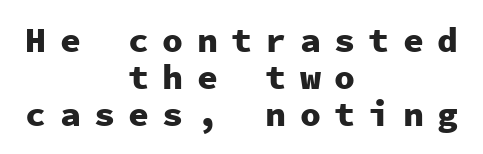
Q: Is the text bold? A: Yes.
Q: Is the text italic (slanted)? A: No, it is upright.
Q: Is the typeface a serif or a sans-serif typeface? A: Sans-serif.
Q: Is the text underlined? A: No.
Q: How is the paragraph aligned? A: Centered.
Q: Is the spacing between letters normal or unusually wide? A: Unusually wide.
Q: Is the spacing between lines tight, normal or loose? A: Tight.
Q: Width (condensed, normal, or wide)? A: Normal.
Q: Stroke contrast? A: Low.
Q: x-height? A: Medium.
Q: Monospaced? A: Yes.
